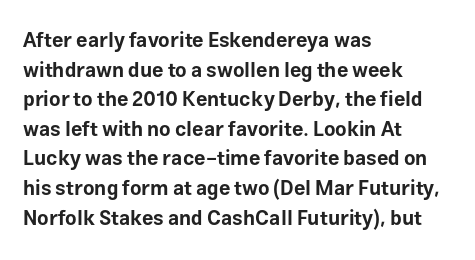
The rendering uses a bold face; every stroke is thick and dark. Compared with a centered layout, this one pins lines to the left instead. Underline: absent. In terms of letterspacing, this is plain default setting. Italic: no, the glyphs are upright roman. How would I describe the line gaps? Plain and ordinary.
